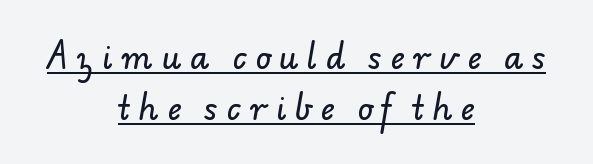
The letters are spread apart with noticeably loose tracking. This rendering uses center alignment, leaving both contours irregular but symmetric. The designer left line spacing at the default. Spacing verdict: proportional, widths tailored to each character. A sans-serif font was chosen for this passage.
